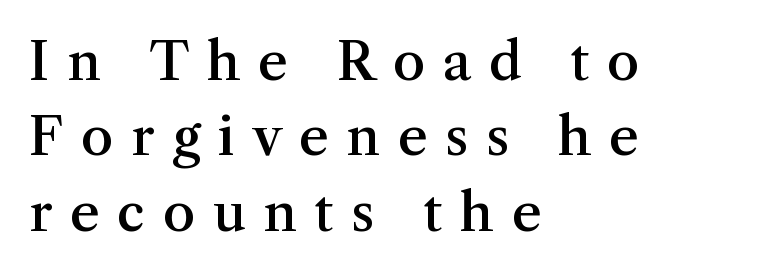
The image shows 52 px semibold serif type, upright; set left-aligned, normal line spacing (1.45x), unusually wide letter spacing (+0.34 em), not underlined; medium stroke contrast and a medium x-height.
